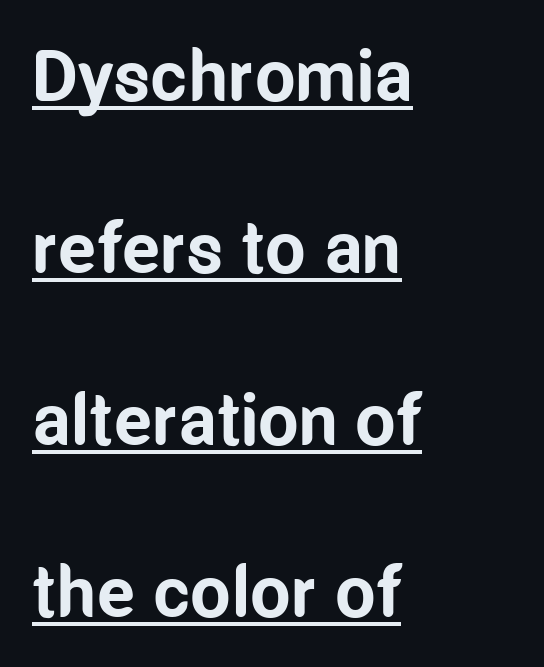
Q: Is the text bold? A: Yes.
Q: Is the text italic (slanted)? A: No, it is upright.
Q: Is the typeface a serif or a sans-serif typeface? A: Sans-serif.
Q: Is the text underlined? A: Yes.
Q: How is the paragraph aligned? A: Left-aligned.
Q: Is the spacing between letters normal or unusually wide? A: Normal.
Q: Is the spacing between lines tight, normal or loose? A: Loose.
Q: Width (condensed, normal, or wide)? A: Condensed.
Q: Stroke contrast? A: Low.
Q: x-height? A: Medium.
Q: Monospaced? A: No.
